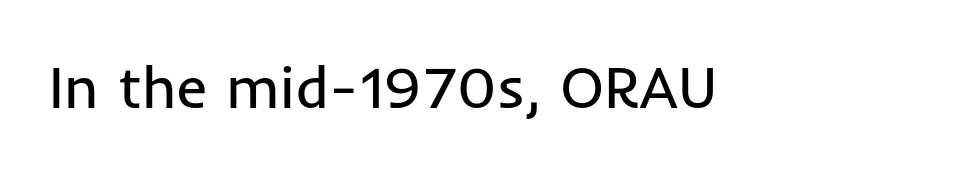
{"serif": "no", "italic": "no", "bold": "no", "weight": "regular", "width": "normal", "stroke_contrast": "low", "x_height": "medium", "monospaced": "no", "underline": "no", "letter_spacing": "normal", "letter_spacing_em": 0.0, "glyph_px": 59}
